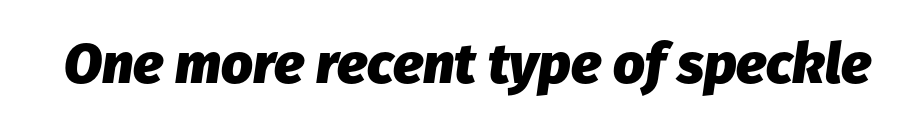
The image shows 56 px heavy type, italic (leaning right); set normal letter spacing, not underlined; low stroke contrast and a medium x-height.
